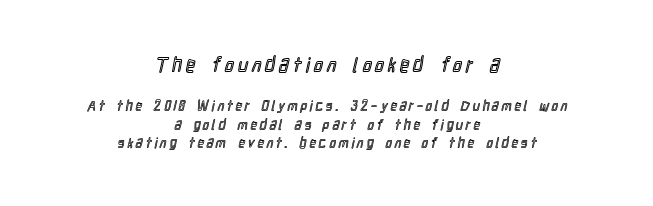
The typesetter chose a symmetrical, centered arrangement here. Leading matches the norm, producing a regular column. The tracking reads as deliberately expanded to a designer's eye. Descenders hang freely into open space. Typesetter's note — upper block bumped up in size, lower block left smaller.
